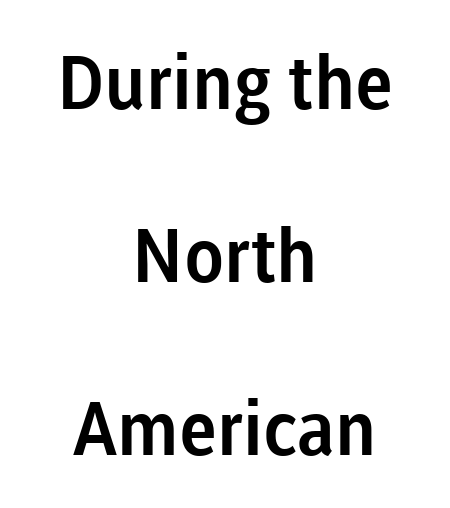
The image shows 74 px sans-serif type, upright; set centered, loose line spacing (2.34x), normal letter spacing, not underlined; low stroke contrast and a medium x-height.
